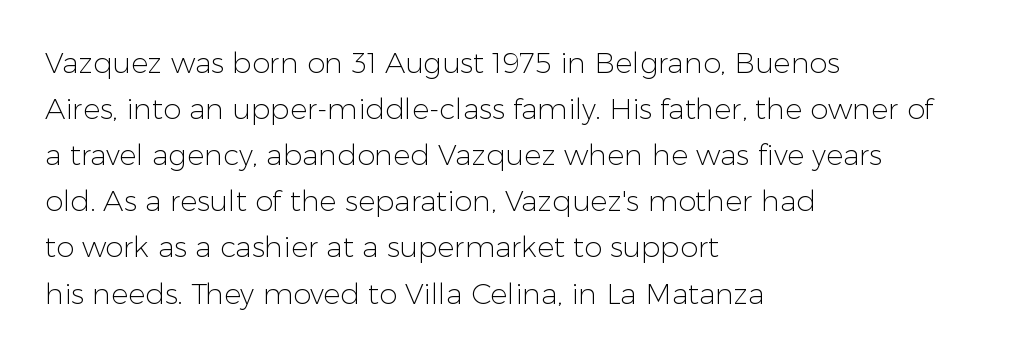
{"serif": "no", "italic": "no", "bold": "no", "weight": "light", "width": "normal", "stroke_contrast": "low", "x_height": "medium", "monospaced": "no", "underline": "no", "align": "left", "line_spacing": "normal", "line_spacing_ratio": 1.59, "letter_spacing": "normal", "letter_spacing_em": 0.0, "glyph_px": 29}
